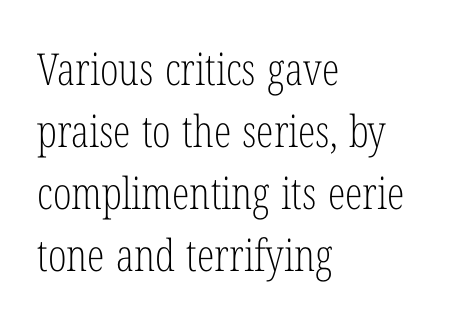
Q: Is the text bold? A: No.
Q: Is the text italic (slanted)? A: No, it is upright.
Q: Is the typeface a serif or a sans-serif typeface? A: Serif.
Q: Is the text underlined? A: No.
Q: How is the paragraph aligned? A: Left-aligned.
Q: Is the spacing between letters normal or unusually wide? A: Normal.
Q: Is the spacing between lines tight, normal or loose? A: Normal.
Q: Width (condensed, normal, or wide)? A: Condensed.
Q: Stroke contrast? A: Low.
Q: x-height? A: Medium.
Q: Monospaced? A: No.
